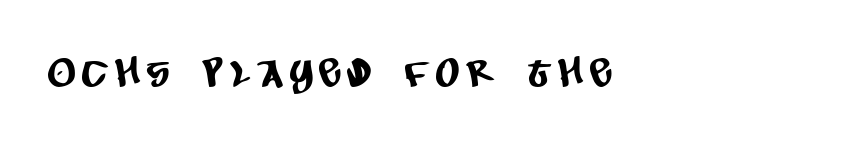
{"serif": "no", "width": "condensed", "stroke_contrast": "low", "x_height": "large", "monospaced": "no", "underline": "no", "align": "left", "letter_spacing": "wide", "letter_spacing_em": 0.22, "glyph_px": 40}
